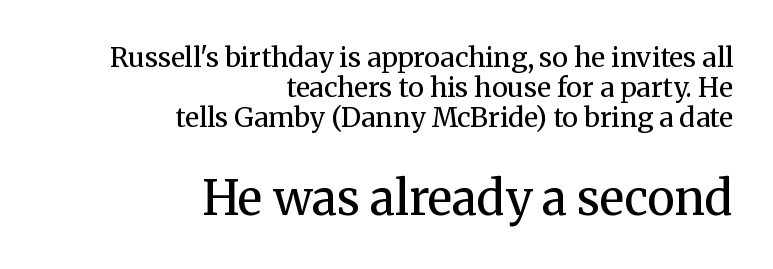
{"serif": "yes", "italic": "no", "bold": "no", "weight": "regular", "width": "normal", "stroke_contrast": "medium", "x_height": "medium", "monospaced": "no", "underline": "no", "align": "right", "line_spacing": "tight", "line_spacing_ratio": 1.12, "letter_spacing": "normal", "letter_spacing_em": 0.0, "larger_block": "second", "size_ratio": 1.74, "glyph_px": 47}
